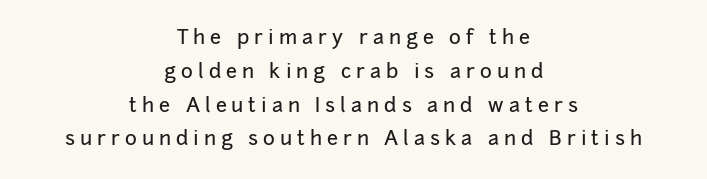
The string is rendered with underlining switched off. Which margin do the lines hug? Neither — every line sits in the middle. How are the letters spaced? Widely, with obvious added tracking. The lines sit at an ordinary, default distance from one another. Ordinary non-slanted type is in use.
